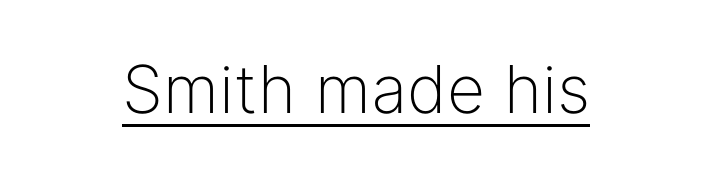
Q: Is the text bold? A: No.
Q: Is the text italic (slanted)? A: No, it is upright.
Q: Is the typeface a serif or a sans-serif typeface? A: Sans-serif.
Q: Is the text underlined? A: Yes.
Q: Is the spacing between letters normal or unusually wide? A: Normal.
Q: Width (condensed, normal, or wide)? A: Normal.
Q: Stroke contrast? A: Low.
Q: x-height? A: Medium.
Q: Monospaced? A: No.
